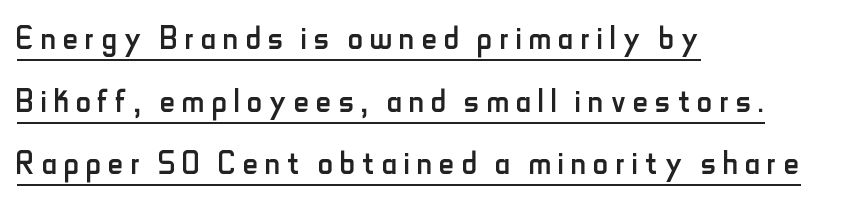
{"serif": "no", "italic": "no", "bold": "no", "weight": "regular", "width": "condensed", "stroke_contrast": "low", "x_height": "small", "monospaced": "no", "underline": "yes", "align": "left", "line_spacing": "normal", "line_spacing_ratio": 1.49, "glyph_px": 42}
